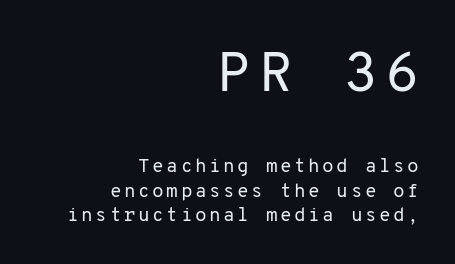
The specimen omits any rule beneath the text block's lines. Examine the stroke ends and you'll find no serifs. Reading top to bottom, the characters get smaller at the block break. The weight tops out at a normal text grade. The ragged edge is on the left, which tells us the setting is flush right. What's the leading like? Ordinary, nothing unusual.
